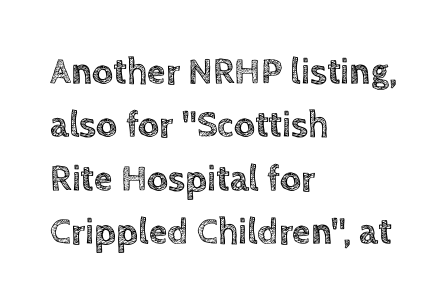
This sample keeps an unexceptional amount of space between lines. Glance below the letters and you will spot only blank space. Nobody touched the tracking dial on this one. Character widths vary here, with narrow letters taking less room than wide ones.
